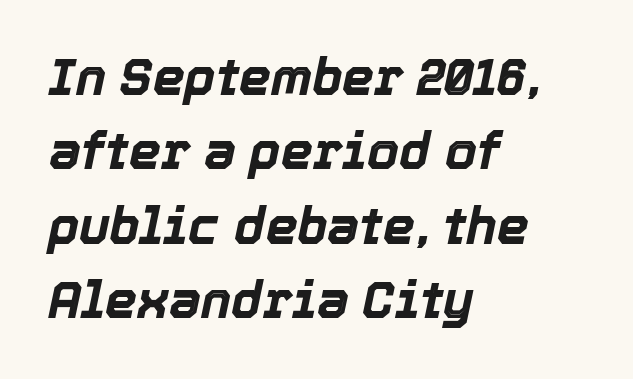
The image shows 51 px bold type, italic (leaning right); set left-aligned, normal line spacing (1.46x), normal letter spacing, not underlined; a medium x-height.
